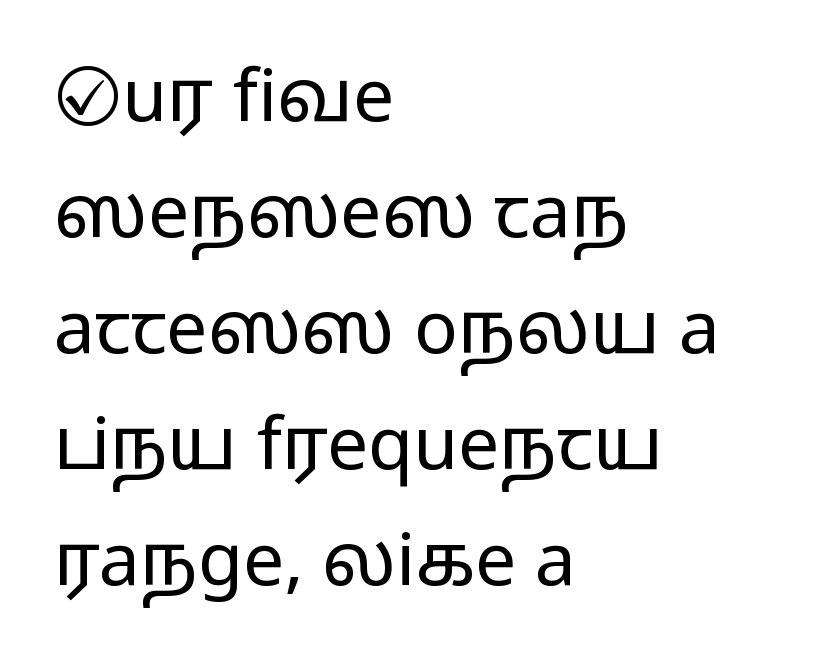
{"serif": "no", "italic": "no", "bold": "no", "weight": "light", "width": "wide", "stroke_contrast": "low", "x_height": "medium", "monospaced": "no", "underline": "no", "align": "left", "line_spacing": "normal", "line_spacing_ratio": 1.59, "letter_spacing": "normal", "letter_spacing_em": 0.0, "glyph_px": 73}
